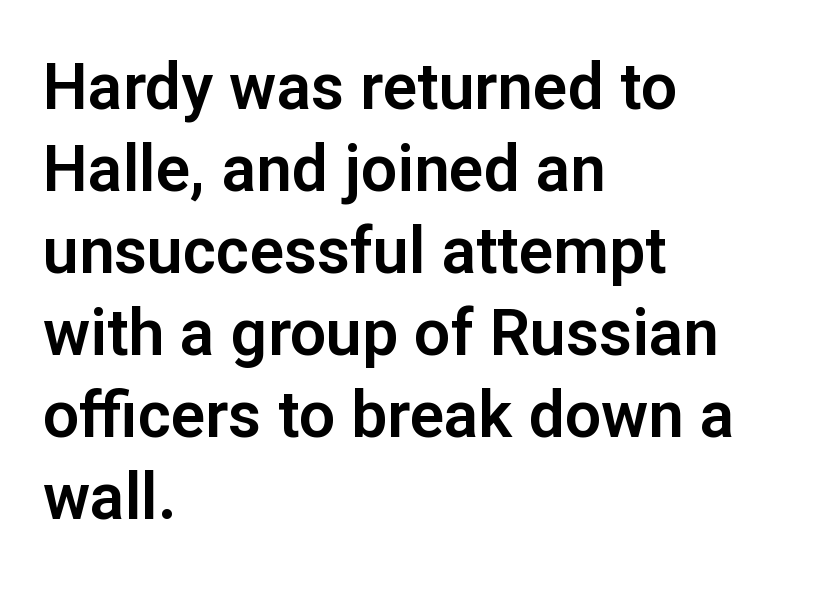
The image shows 64 px sans-serif type, upright; set left-aligned, normal line spacing (1.28x), normal letter spacing, not underlined; low stroke contrast and a medium x-height.
